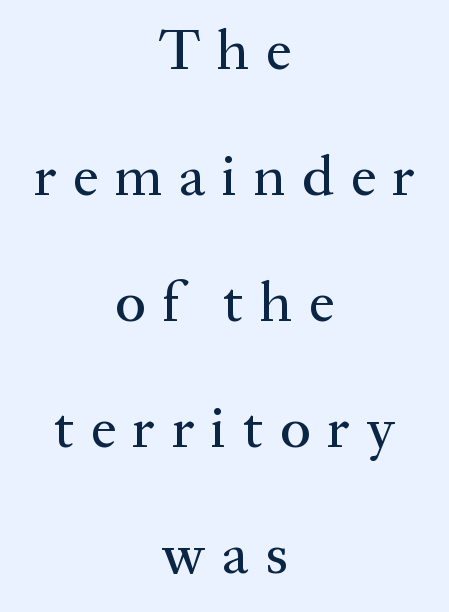
{"serif": "yes", "italic": "no", "width": "normal", "stroke_contrast": "medium", "x_height": "medium", "monospaced": "no", "underline": "no", "align": "center", "line_spacing": "loose", "line_spacing_ratio": 2.21, "letter_spacing": "wide", "letter_spacing_em": 0.29, "glyph_px": 57}
